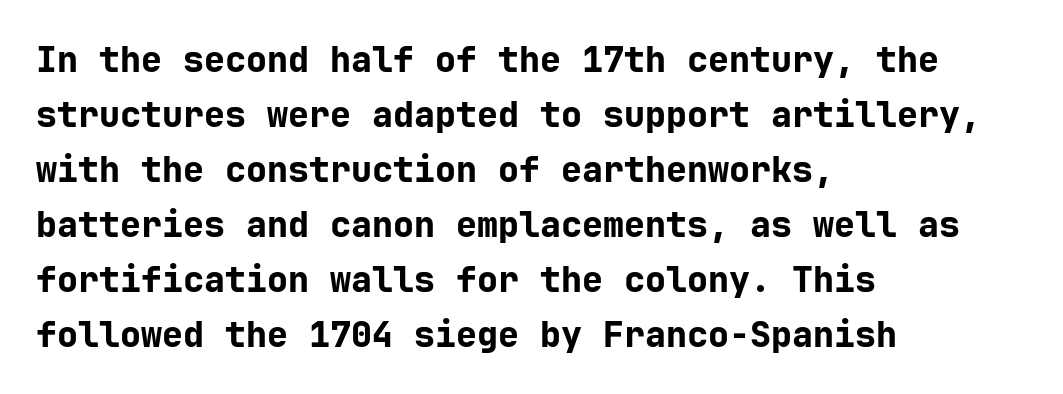
Here the glyphs are tracked normally, forming tight word shapes. The setting favours the left margin, as ordinary paragraphs usually do. How would I describe the line gaps? Plain and ordinary. The lettering stays uniformly vertical, giving the passage a roman look. Weight check: bold — yes, fully. Clear beneath every line of the passage.
